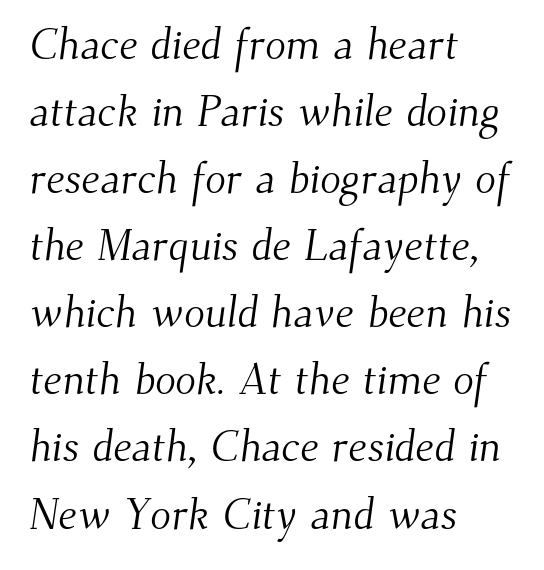
The image shows 43 px light serif type; set left-aligned, normal line spacing (1.56x), normal letter spacing, not underlined; medium stroke contrast and a small x-height.
